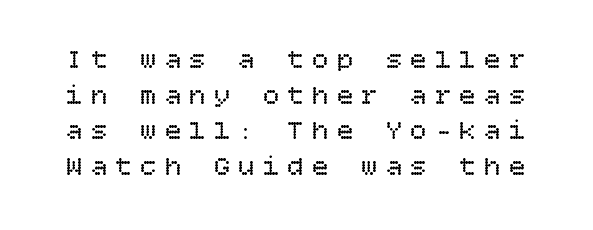
The lettering stays uniformly vertical, giving the passage a roman look. Decoration check: the copy has no underline. Display-style spreading of the glyphs; the letterfit is very open. The lines sit at an ordinary, default distance from one another.
